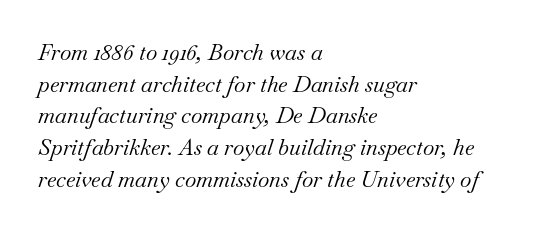
Q: Is the text bold? A: No.
Q: Is the text italic (slanted)? A: Yes, it leans right by about 18 degrees.
Q: Is the text underlined? A: No.
Q: How is the paragraph aligned? A: Left-aligned.
Q: Is the spacing between letters normal or unusually wide? A: Normal.
Q: Is the spacing between lines tight, normal or loose? A: Normal.
